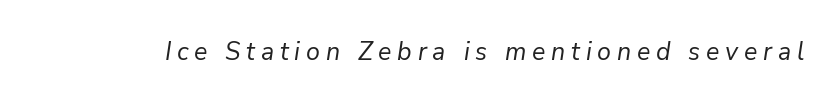
Descender tails drop into unmarked territory. Is the type slanted? Yes — the strokes lean at a clear angle. Caption: face not bold, strokes unweighted. The letterforms stand isolated, each surrounded by extra space.
